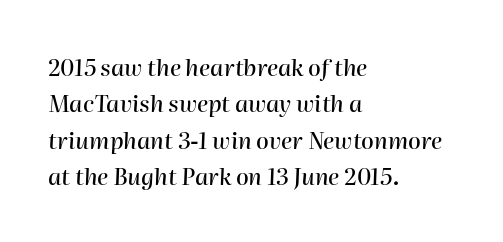
The image shows 23 px text type, italic (leaning right); set left-aligned, normal line spacing (1.58x), normal letter spacing, not underlined.
